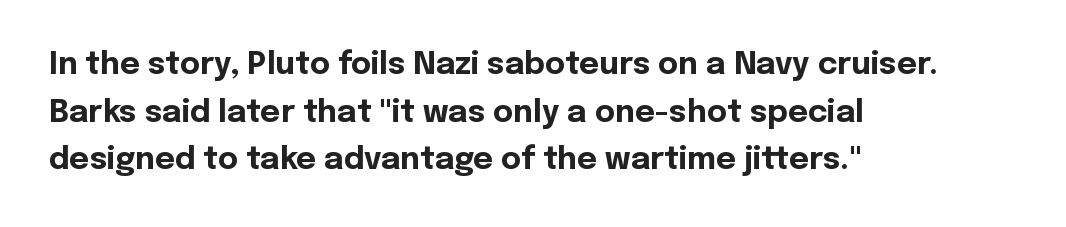
Short note: letters normally spaced. The face used here has the dense, thick strokes of a bold. Vertical strokes here are truly vertical. How would I describe the line gaps? Plain and ordinary.
